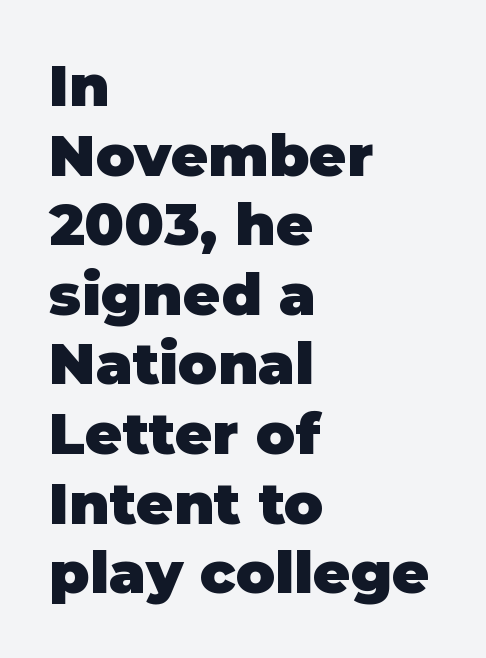
{"serif": "no", "italic": "no", "bold": "yes", "weight": "heavy", "width": "normal", "stroke_contrast": "low", "x_height": "large", "monospaced": "no", "underline": "no", "align": "left", "line_spacing_ratio": 1.2, "letter_spacing": "normal", "letter_spacing_em": 0.0, "glyph_px": 58}
